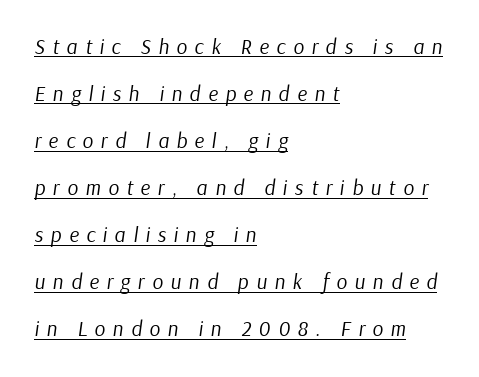
{"italic": "yes", "lean": "right", "slant_degrees": 9, "bold": "no", "underline": "yes", "align": "left", "line_spacing": "loose", "line_spacing_ratio": 2.24, "letter_spacing": "wide", "letter_spacing_em": 0.36, "glyph_px": 21}
